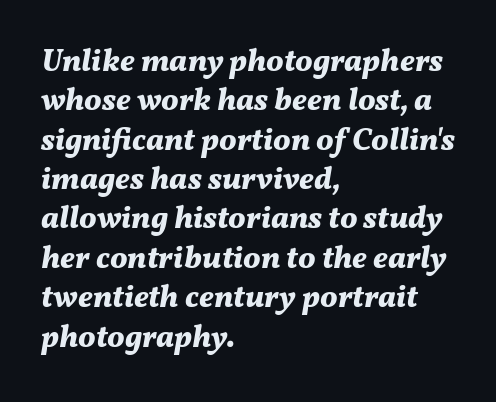
The image shows 31 px bold type, italic (leaning right); set left-aligned, normal line spacing (1.27x), normal letter spacing, not underlined; medium stroke contrast and a medium x-height.
